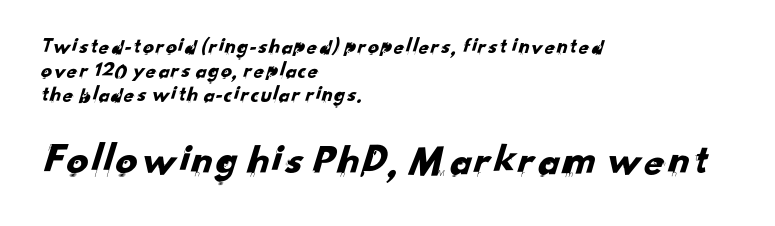
{"serif": "no", "width": "normal", "stroke_contrast": "low", "x_height": "small", "monospaced": "no", "underline": "no", "align": "left", "line_spacing": "tight", "line_spacing_ratio": 1.08, "letter_spacing": "normal", "letter_spacing_em": 0.0, "larger_block": "second", "size_ratio": 1.95, "glyph_px": 43}
